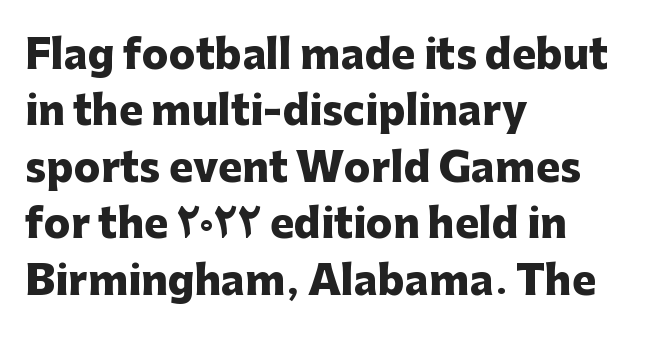
The image shows 40 px heavy sans-serif type, upright; set left-aligned, normal line spacing (1.41x), normal letter spacing, not underlined; low stroke contrast and a medium x-height.
